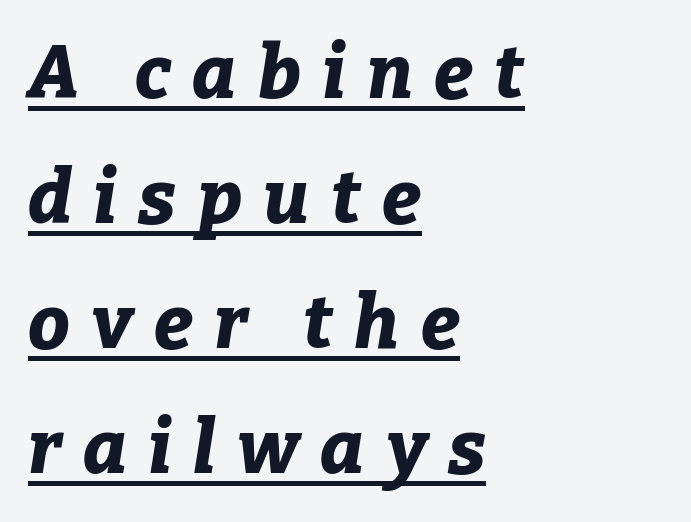
Q: Is the text bold? A: Yes.
Q: Is the text italic (slanted)? A: Yes, it leans right by about 9 degrees.
Q: Is the text underlined? A: Yes.
Q: How is the paragraph aligned? A: Left-aligned.
Q: Is the spacing between letters normal or unusually wide? A: Unusually wide.
Q: Is the spacing between lines tight, normal or loose? A: Normal.
Q: Width (condensed, normal, or wide)? A: Normal.
Q: Stroke contrast? A: Low.
Q: x-height? A: Medium.
Q: Monospaced? A: No.
